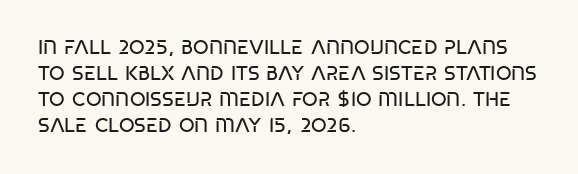
Q: Is the text bold? A: No.
Q: Is the text italic (slanted)? A: No, it is upright.
Q: Is the text underlined? A: No.
Q: How is the paragraph aligned? A: Left-aligned.
Q: Is the spacing between letters normal or unusually wide? A: Normal.
Q: Is the spacing between lines tight, normal or loose? A: Normal.
